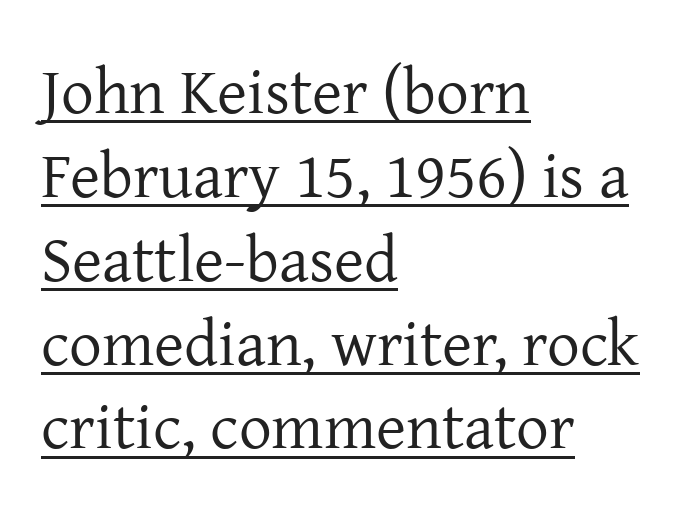
Q: Is the text bold? A: No.
Q: Is the text italic (slanted)? A: No, it is upright.
Q: Is the typeface a serif or a sans-serif typeface? A: Serif.
Q: Is the text underlined? A: Yes.
Q: How is the paragraph aligned? A: Left-aligned.
Q: Is the spacing between letters normal or unusually wide? A: Normal.
Q: Is the spacing between lines tight, normal or loose? A: Normal.
Q: Width (condensed, normal, or wide)? A: Normal.
Q: Stroke contrast? A: Low.
Q: x-height? A: Medium.
Q: Monospaced? A: No.
